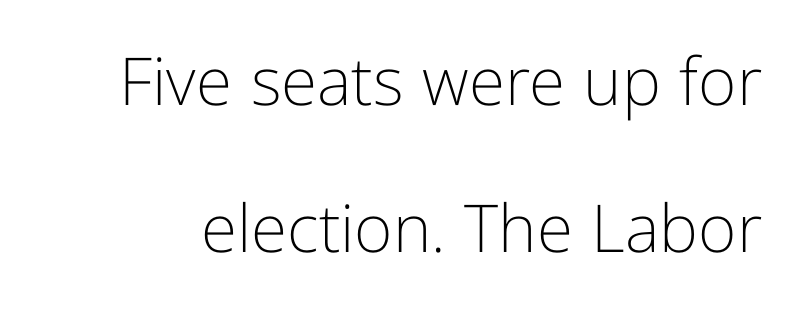
The image shows 66 px light sans-serif type, upright; set loose line spacing (2.22x), normal letter spacing, not underlined; low stroke contrast and a medium x-height.
